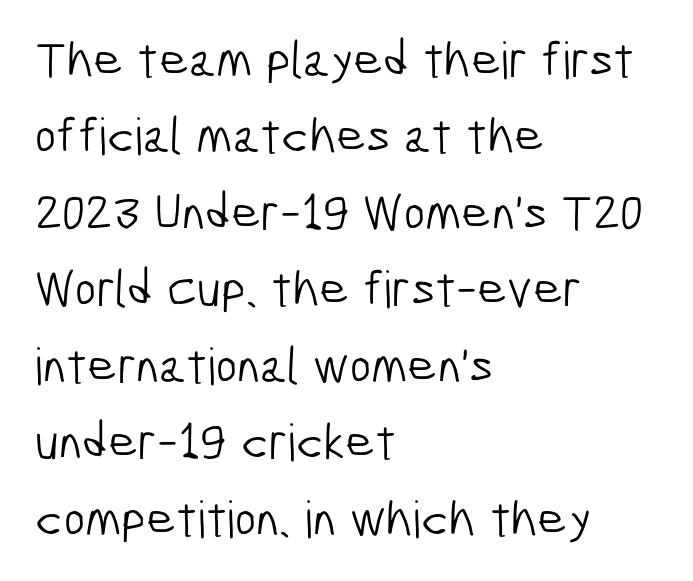
{"serif": "no", "bold": "no", "weight": "light", "width": "condensed", "stroke_contrast": "low", "x_height": "medium", "monospaced": "no", "underline": "no", "align": "left", "line_spacing": "normal", "line_spacing_ratio": 1.5, "letter_spacing": "normal", "letter_spacing_em": 0.0, "glyph_px": 51}
